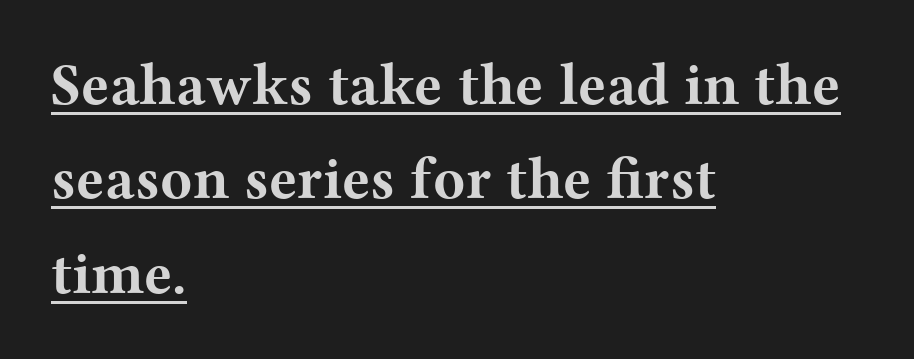
Q: Is the text bold? A: Yes.
Q: Is the text italic (slanted)? A: No, it is upright.
Q: Is the typeface a serif or a sans-serif typeface? A: Serif.
Q: Is the text underlined? A: Yes.
Q: How is the paragraph aligned? A: Left-aligned.
Q: Is the spacing between letters normal or unusually wide? A: Normal.
Q: Is the spacing between lines tight, normal or loose? A: Normal.
Q: Width (condensed, normal, or wide)? A: Wide.
Q: Stroke contrast? A: Medium.
Q: x-height? A: Medium.
Q: Monospaced? A: No.
